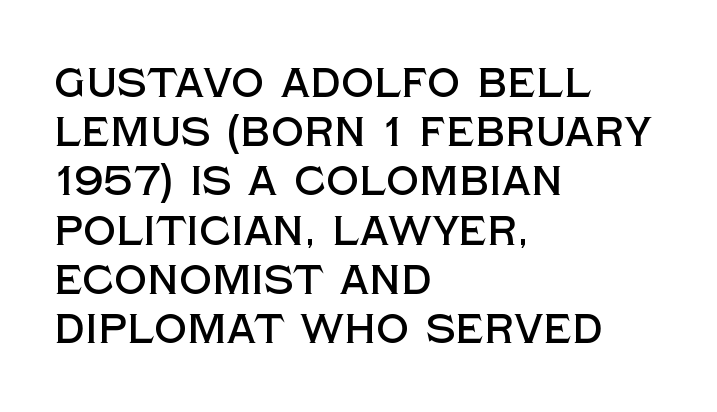
{"serif": "no", "italic": "no", "width": "normal", "x_height": "large", "monospaced": "no", "underline": "no", "align": "left", "line_spacing_ratio": 1.2, "letter_spacing": "normal", "letter_spacing_em": 0.0, "glyph_px": 41}
